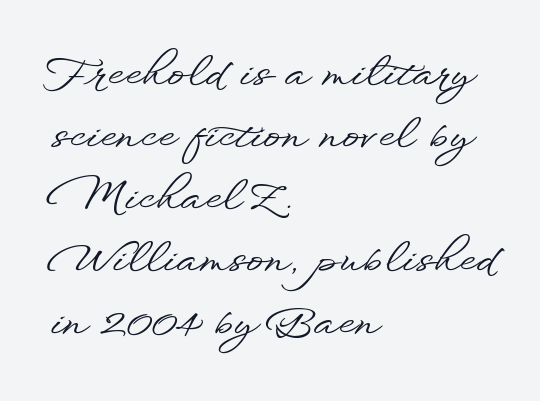
The passage is arranged the way most books set body copy — flush left. The letters advance in unequal steps, a hallmark of proportional type. Students, observe: this is what conventionally led text looks like. Each row of text sits above clean, open space. This sample uses a sans-serif face.
